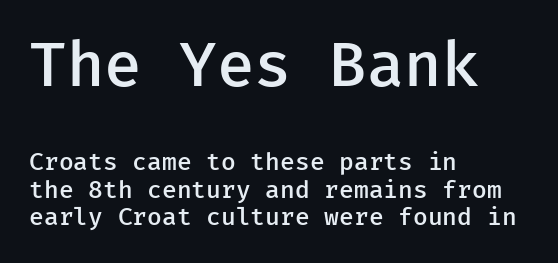
The image shows 61 px semibold sans-serif type, upright; set left-aligned, tight line spacing (1.14x), normal letter spacing, not underlined; the first (top) block is 2.54x larger; low stroke contrast and a medium x-height.
